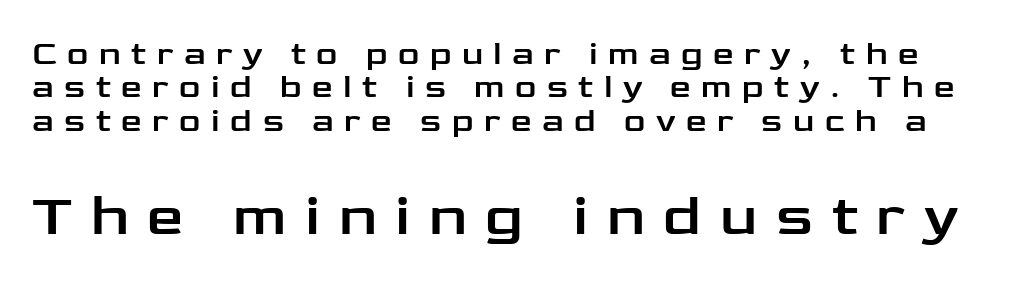
These lines were composed using upright roman letters. Whoever set this made the second block the dominant, larger element. Type without underlining. The face used here is proportionally spaced, like ordinary book or web type.
